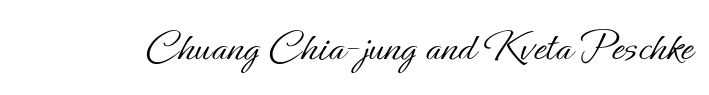
The image shows 45 px light type; set normal letter spacing, not underlined; low stroke contrast and a small x-height.
